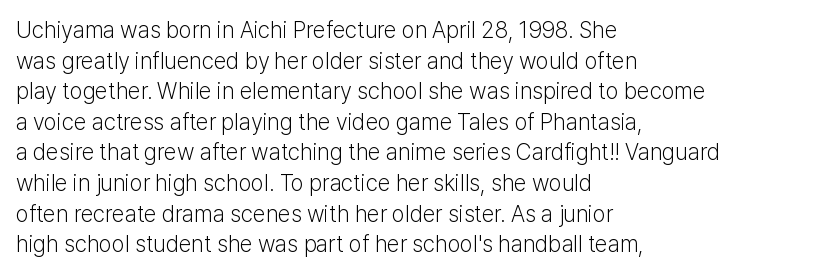
Q: Is the text bold? A: No.
Q: Is the text italic (slanted)? A: No, it is upright.
Q: Is the text underlined? A: No.
Q: How is the paragraph aligned? A: Left-aligned.
Q: Is the spacing between letters normal or unusually wide? A: Normal.
Q: Is the spacing between lines tight, normal or loose? A: Normal.
